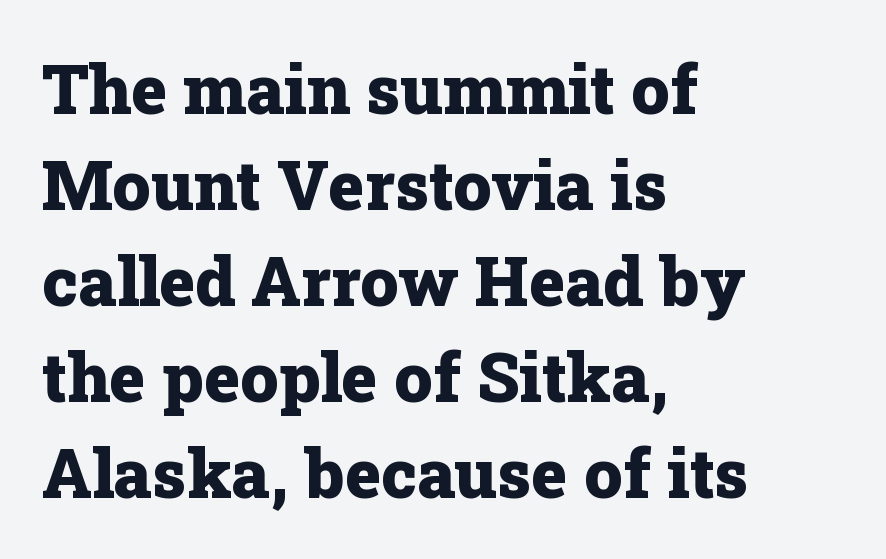
{"serif": "yes", "italic": "no", "bold": "yes", "weight": "heavy", "width": "normal", "stroke_contrast": "low", "x_height": "medium", "monospaced": "no", "underline": "no", "align": "left", "line_spacing": "normal", "line_spacing_ratio": 1.41, "letter_spacing": "normal", "letter_spacing_em": 0.0, "glyph_px": 68}
